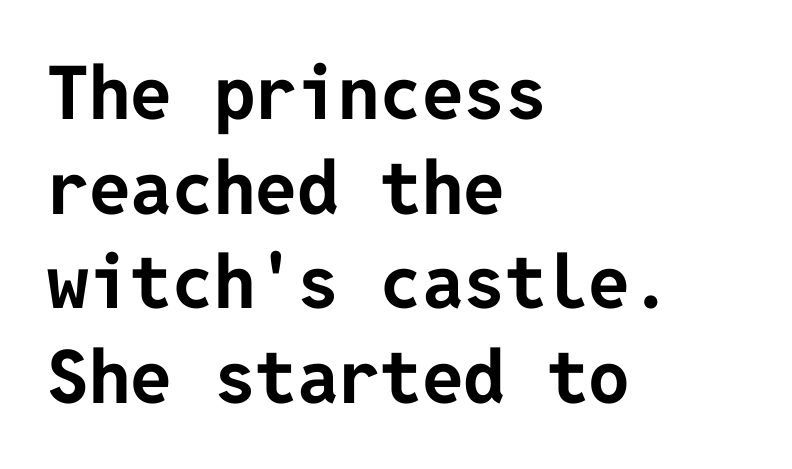
Q: Is the text bold? A: Yes.
Q: Is the text italic (slanted)? A: No, it is upright.
Q: Is the typeface a serif or a sans-serif typeface? A: Sans-serif.
Q: Is the text underlined? A: No.
Q: How is the paragraph aligned? A: Left-aligned.
Q: Is the spacing between letters normal or unusually wide? A: Normal.
Q: Is the spacing between lines tight, normal or loose? A: Normal.
Q: Width (condensed, normal, or wide)? A: Normal.
Q: Stroke contrast? A: Low.
Q: x-height? A: Medium.
